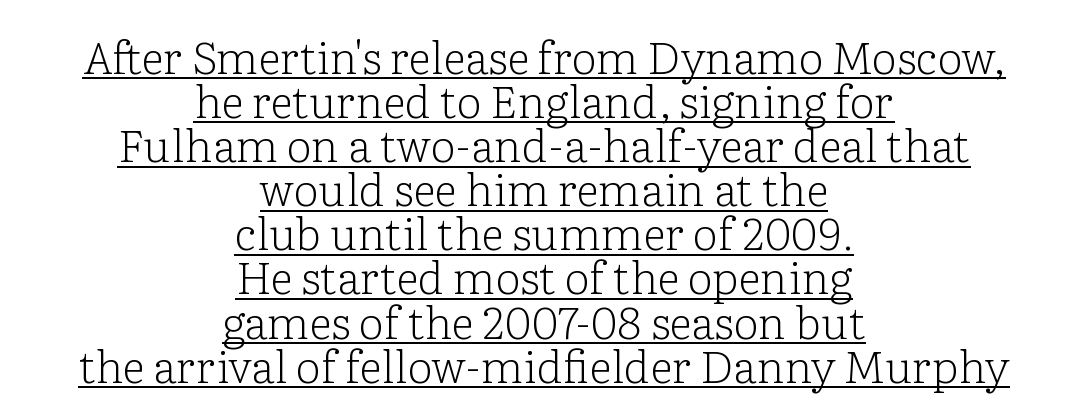
The image shows 45 px light serif type, upright; set centered, tight line spacing (0.98x), normal letter spacing, underlined; low stroke contrast and a medium x-height.
